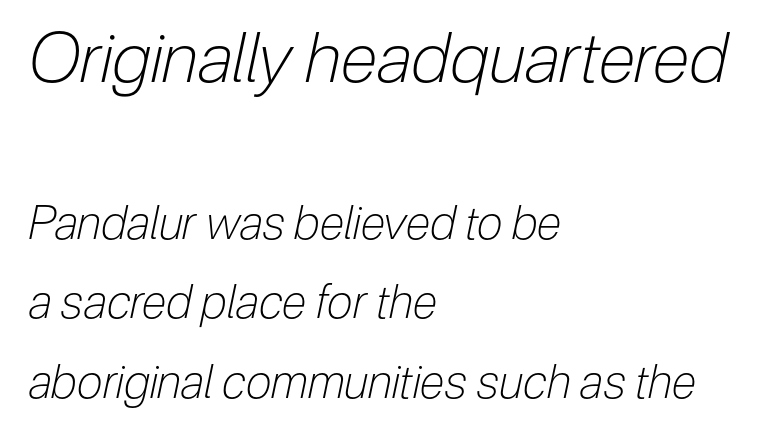
Q: Is the text bold? A: No.
Q: Is the text italic (slanted)? A: Yes, it leans right by about 12 degrees.
Q: Is the text underlined? A: No.
Q: How is the paragraph aligned? A: Left-aligned.
Q: Is the spacing between letters normal or unusually wide? A: Normal.
Q: Which block of text is set in a larger size, the first (top) or the second (bottom)? A: The first (top) one.
Q: Width (condensed, normal, or wide)? A: Condensed.
Q: Stroke contrast? A: Low.
Q: x-height? A: Medium.
Q: Monospaced? A: No.
